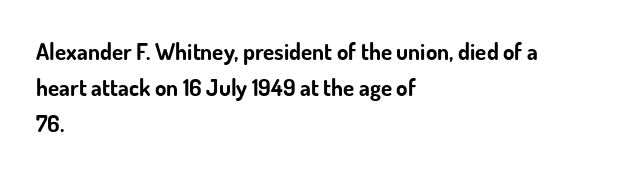
{"italic": "no", "bold": "yes", "underline": "no", "align": "left", "line_spacing": "normal", "line_spacing_ratio": 1.57, "letter_spacing": "normal", "letter_spacing_em": 0.0, "glyph_px": 23}
